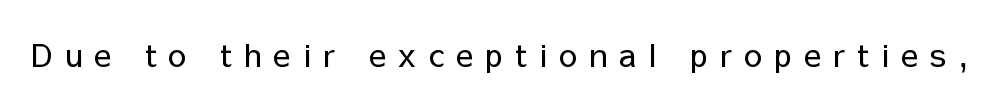
The image shows 32 px regular-weight sans-serif type, upright; set unusually wide letter spacing (+0.38 em), not underlined; low stroke contrast and a medium x-height.
